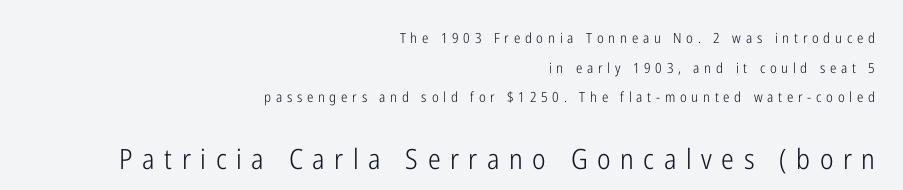
{"serif": "no", "italic": "no", "bold": "no", "weight": "light", "width": "condensed", "stroke_contrast": "low", "x_height": "medium", "monospaced": "no", "underline": "no", "align": "right", "line_spacing": "loose", "line_spacing_ratio": 2.12, "letter_spacing": "wide", "letter_spacing_em": 0.34, "larger_block": "second", "size_ratio": 2.0, "glyph_px": 28}
